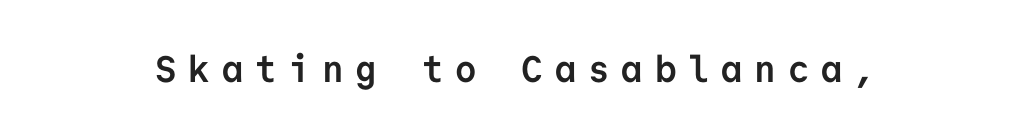
{"serif": "no", "italic": "no", "bold": "yes", "weight": "semibold", "width": "normal", "stroke_contrast": "low", "x_height": "medium", "monospaced": "yes", "underline": "no", "letter_spacing": "wide", "letter_spacing_em": 0.32, "glyph_px": 37}
